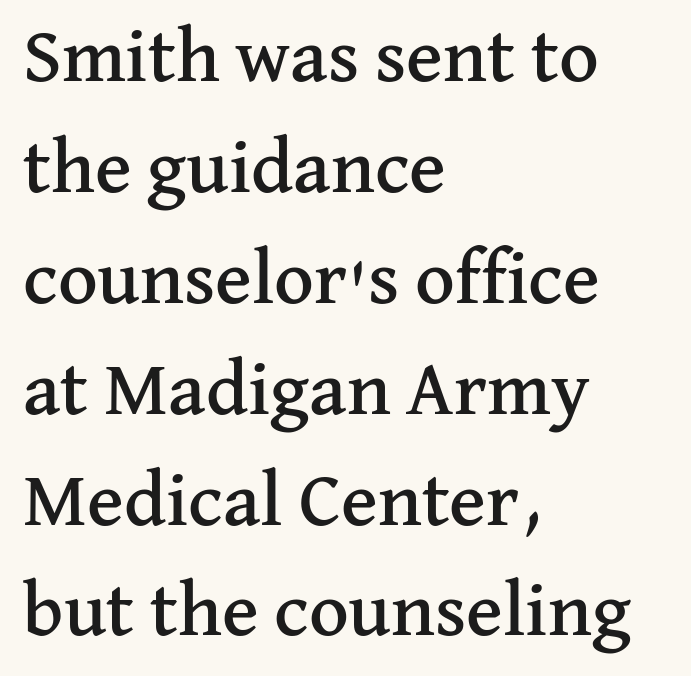
{"serif": "yes", "italic": "no", "width": "normal", "stroke_contrast": "medium", "x_height": "medium", "monospaced": "no", "underline": "no", "align": "left", "line_spacing": "normal", "line_spacing_ratio": 1.44, "letter_spacing": "normal", "letter_spacing_em": 0.0, "glyph_px": 77}
